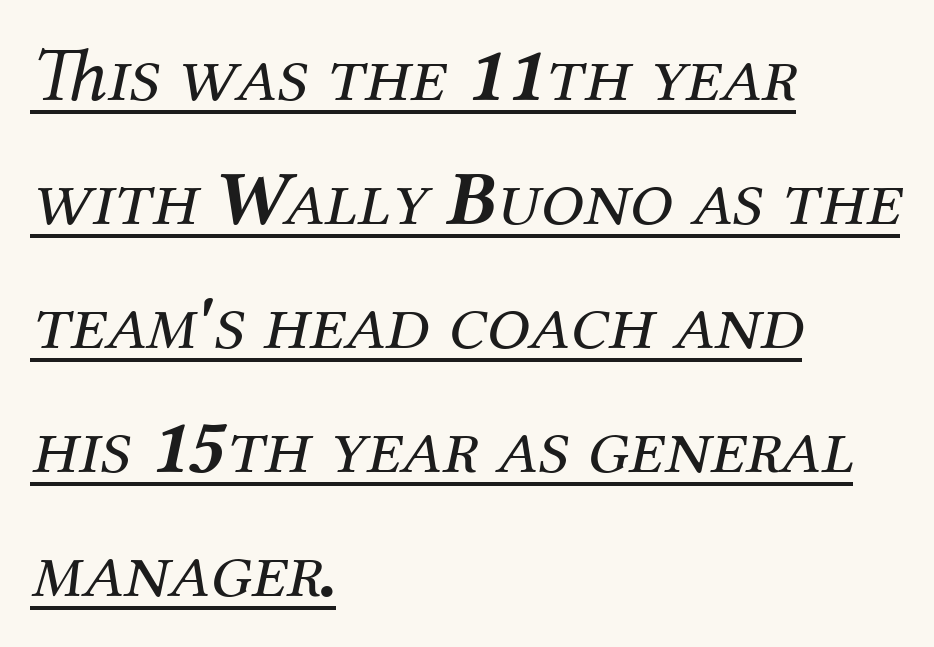
The image shows 78 px regular-weight serif type, italic (leaning right); set left-aligned, normal line spacing (1.59x), normal letter spacing, underlined; medium stroke contrast and a medium x-height.
